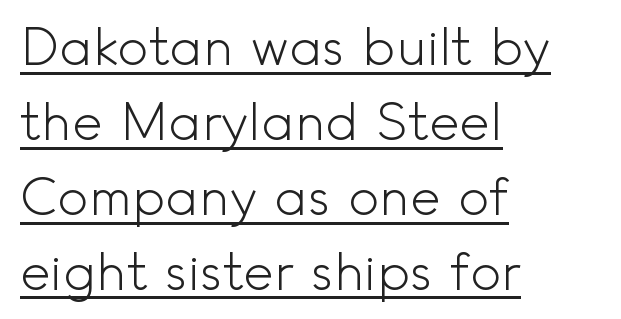
The image shows 52 px light sans-serif type, upright; set left-aligned, normal line spacing (1.44x), normal letter spacing, underlined; a small x-height.
